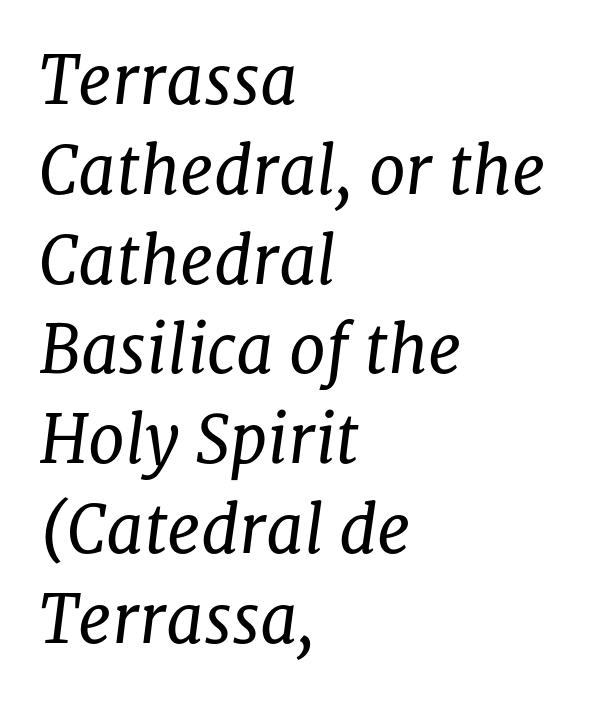
The image shows 66 px regular-weight serif type, italic (leaning right); set left-aligned, normal line spacing (1.36x), normal letter spacing, not underlined; low stroke contrast and a medium x-height.
